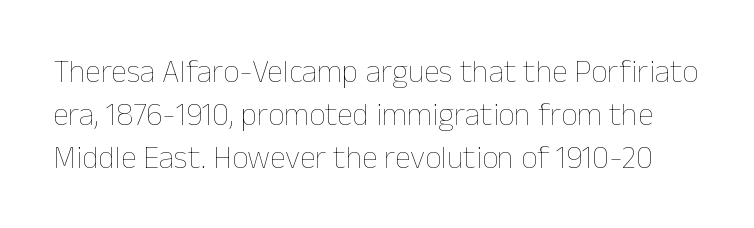
The image shows 32 px thin type, upright; set normal line spacing (1.34x), normal letter spacing, not underlined; low stroke contrast and a medium x-height.
